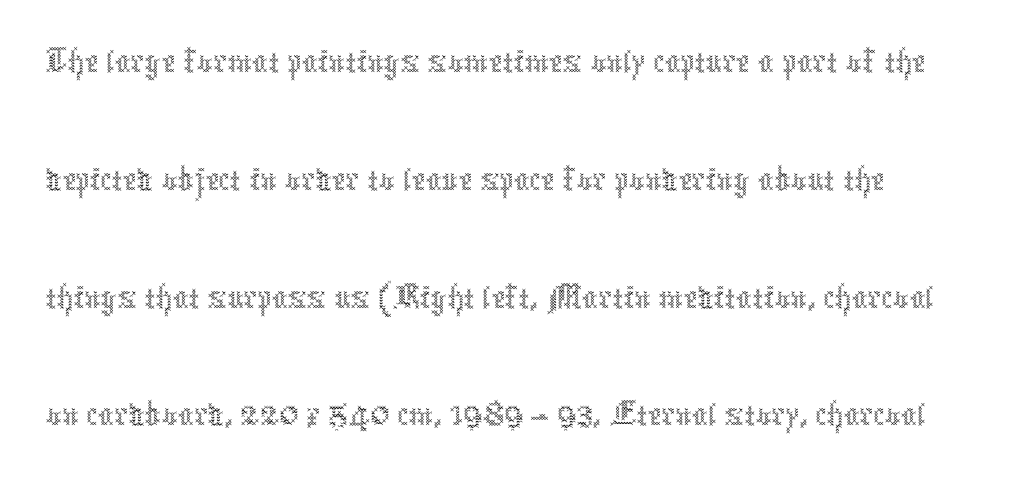
{"italic": "no", "bold": "no", "weight": "thin", "width": "condensed", "x_height": "medium", "monospaced": "no", "underline": "no", "line_spacing": "normal", "line_spacing_ratio": 1.53, "letter_spacing": "normal", "letter_spacing_em": 0.0, "glyph_px": 77}
